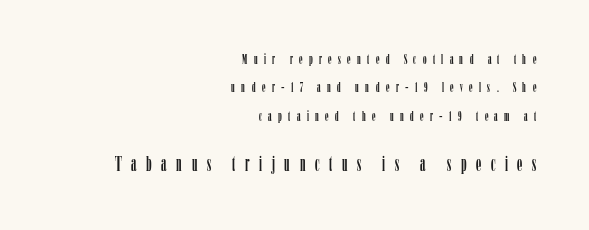
{"italic": "no", "underline": "no", "align": "right", "line_spacing": "loose", "line_spacing_ratio": 2.03, "letter_spacing": "wide", "letter_spacing_em": 0.46, "larger_block": "second", "size_ratio": 1.5, "glyph_px": 21}
